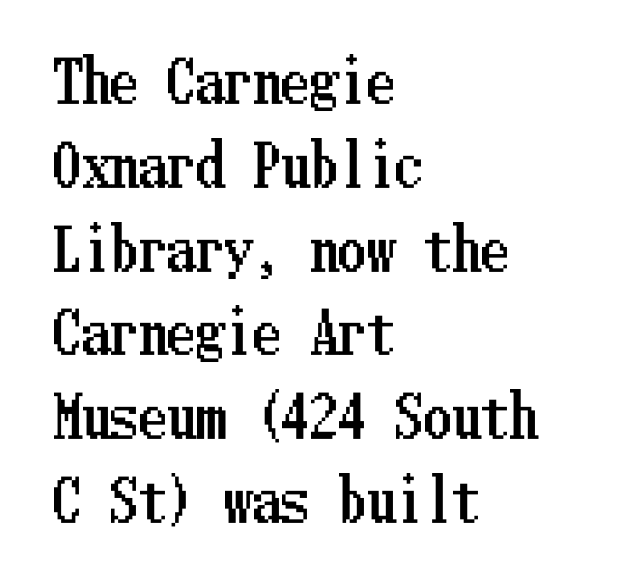
Vertical spacing — default. The type sits square on the baseline with zero lean. Does extra space separate the letters? No, they use regular spacing. Where is the straight margin? On the left.
